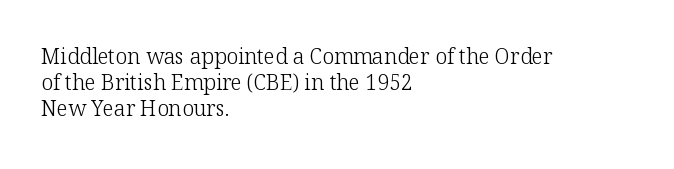
Q: Is the text bold? A: No.
Q: Is the text italic (slanted)? A: No, it is upright.
Q: Is the text underlined? A: No.
Q: How is the paragraph aligned? A: Left-aligned.
Q: Is the spacing between letters normal or unusually wide? A: Normal.
